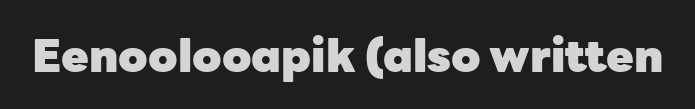
{"serif": "no", "italic": "no", "bold": "yes", "weight": "heavy", "width": "normal", "stroke_contrast": "low", "x_height": "medium", "monospaced": "no", "underline": "no", "letter_spacing": "normal", "letter_spacing_em": 0.0, "glyph_px": 45}
